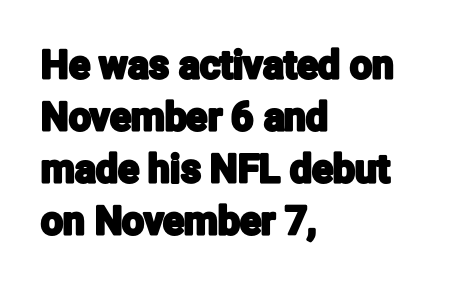
Q: Is the text italic (slanted)? A: No, it is upright.
Q: Is the typeface a serif or a sans-serif typeface? A: Sans-serif.
Q: Is the text underlined? A: No.
Q: How is the paragraph aligned? A: Left-aligned.
Q: Is the spacing between letters normal or unusually wide? A: Normal.
Q: Is the spacing between lines tight, normal or loose? A: Normal.
Q: Width (condensed, normal, or wide)? A: Condensed.
Q: Stroke contrast? A: Low.
Q: x-height? A: Medium.
Q: Monospaced? A: No.
